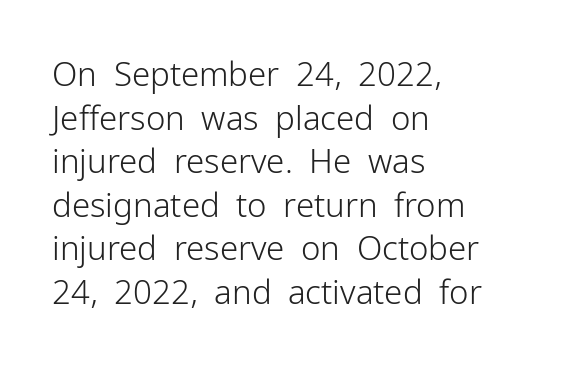
Beneath every word, the page is bare. Successive baselines arrive at the customary interval. Think of a printed novel: that variable character pitch is what you see here. Line beginnings align vertically; line endings do not. A sans-serif font was chosen for this passage. No italicization has been applied; the sample stays upright.
